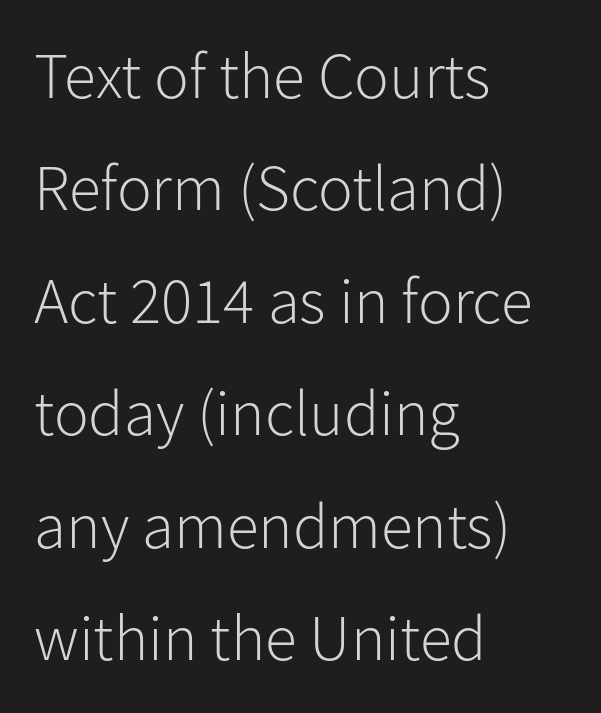
Q: Is the text bold? A: No.
Q: Is the text italic (slanted)? A: No, it is upright.
Q: Is the typeface a serif or a sans-serif typeface? A: Sans-serif.
Q: Is the text underlined? A: No.
Q: How is the paragraph aligned? A: Left-aligned.
Q: Is the spacing between letters normal or unusually wide? A: Normal.
Q: Width (condensed, normal, or wide)? A: Normal.
Q: Stroke contrast? A: Low.
Q: x-height? A: Medium.
Q: Monospaced? A: No.
